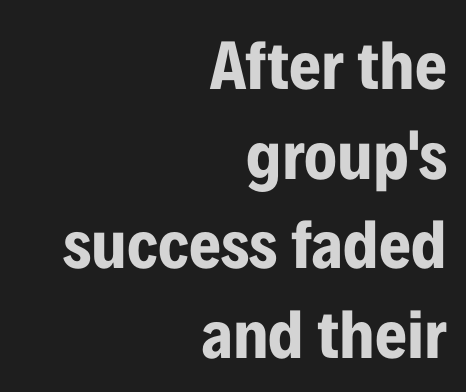
A typesetter would call this proportional, since set widths differ per character. Compared with a flush-left layout, this one pins lines to the opposite, right side. Its strokes are broad and dark, the hallmark of bold type. No word sits above an underline. You can tell it's not italic because the verticals are truly vertical. How are the letters spaced? Ordinarily, with no added tracking.
